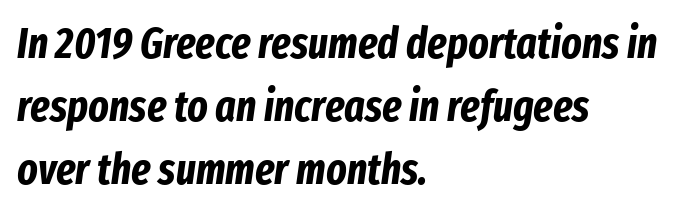
{"italic": "yes", "lean": "right", "slant_degrees": 8, "bold": "yes", "weight": "bold", "width": "condensed", "stroke_contrast": "low", "x_height": "medium", "monospaced": "no", "underline": "no", "align": "left", "line_spacing": "normal", "line_spacing_ratio": 1.46, "letter_spacing": "normal", "letter_spacing_em": 0.0, "glyph_px": 43}
